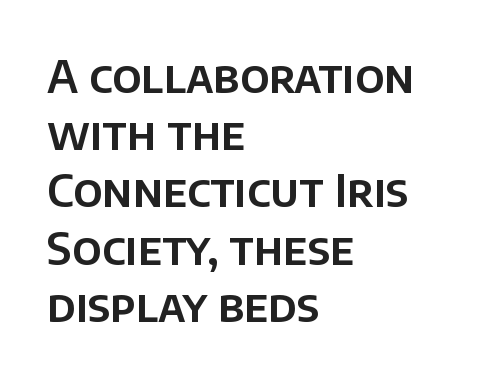
Q: Is the text italic (slanted)? A: No, it is upright.
Q: Is the typeface a serif or a sans-serif typeface? A: Sans-serif.
Q: Is the text underlined? A: No.
Q: How is the paragraph aligned? A: Left-aligned.
Q: Is the spacing between letters normal or unusually wide? A: Normal.
Q: Is the spacing between lines tight, normal or loose? A: Normal.
Q: Width (condensed, normal, or wide)? A: Normal.
Q: Stroke contrast? A: Low.
Q: x-height? A: Large.
Q: Monospaced? A: No.
